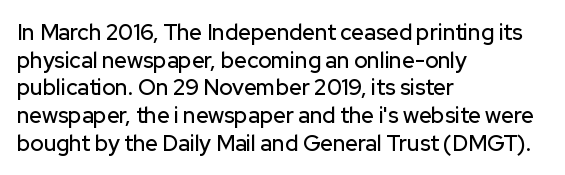
{"italic": "no", "underline": "no", "align": "left", "line_spacing": "normal", "line_spacing_ratio": 1.26, "letter_spacing": "normal", "letter_spacing_em": 0.0, "glyph_px": 22}
